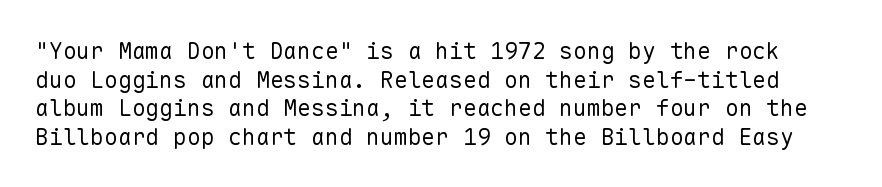
The image shows 23 px text type, upright; set line spacing 1.24x, normal letter spacing, not underlined.
